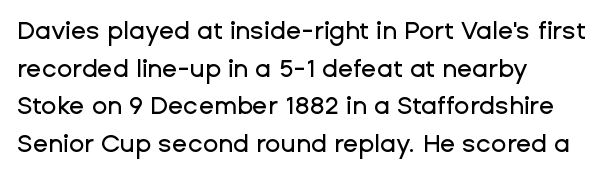
The image shows 25 px text type, upright; set left-aligned, normal line spacing (1.51x), normal letter spacing, not underlined.
